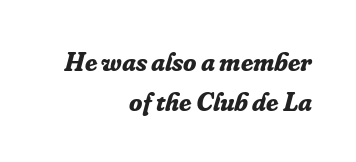
Q: Is the text bold? A: Yes.
Q: Is the text italic (slanted)? A: Yes, it leans right by about 16 degrees.
Q: Is the text underlined? A: No.
Q: How is the paragraph aligned? A: Right-aligned.
Q: Is the spacing between letters normal or unusually wide? A: Normal.
Q: Is the spacing between lines tight, normal or loose? A: Normal.
